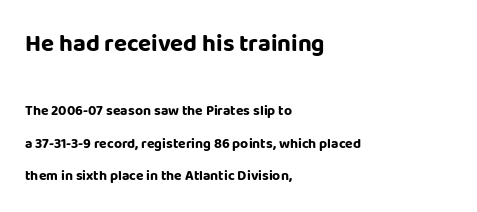
Notice how the stems are strictly vertical — no italics here. How are the letters spaced? Ordinarily, with no added tracking. Typesetter's note — upper block bumped up in size, lower block left smaller. Regarding leading, the lines here are spaced well apart.
